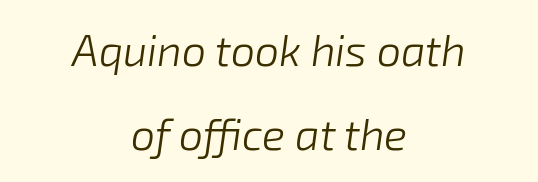
Q: Is the text bold? A: No.
Q: Is the text italic (slanted)? A: Yes, it leans right by about 8 degrees.
Q: Is the text underlined? A: No.
Q: How is the paragraph aligned? A: Centered.
Q: Is the spacing between letters normal or unusually wide? A: Normal.
Q: Is the spacing between lines tight, normal or loose? A: Loose.
Q: Width (condensed, normal, or wide)? A: Normal.
Q: Stroke contrast? A: Low.
Q: x-height? A: Medium.
Q: Monospaced? A: No.
